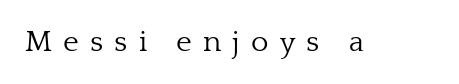
{"serif": "yes", "italic": "no", "bold": "no", "weight": "light", "width": "normal", "stroke_contrast": "low", "x_height": "medium", "monospaced": "no", "underline": "no", "letter_spacing": "wide", "letter_spacing_em": 0.37, "glyph_px": 30}
